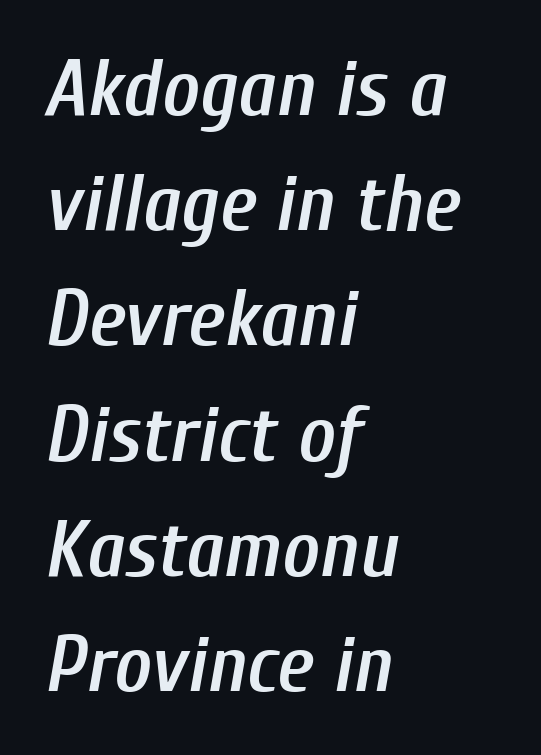
The paragraph has a hard left edge and a soft right edge. Note the varied advance widths — an 'i' is clearly narrower than an 'm'. How would I describe the line gaps? Plain and ordinary. Each word holds together tightly as a unit, with standard inter-letter gaps.
